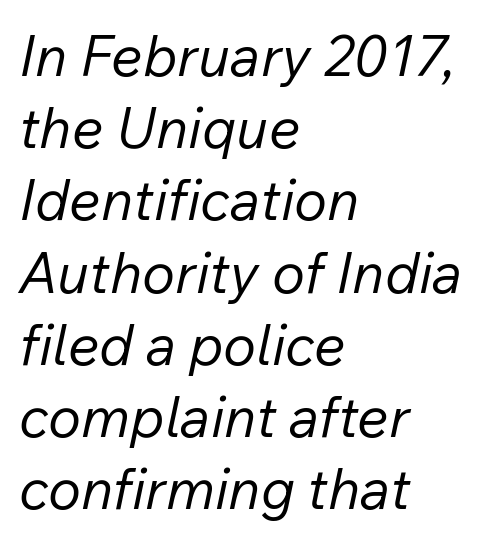
{"italic": "yes", "lean": "right", "slant_degrees": 12, "bold": "no", "weight": "regular", "width": "normal", "stroke_contrast": "low", "x_height": "medium", "monospaced": "no", "underline": "no", "align": "left", "line_spacing": "normal", "line_spacing_ratio": 1.29, "letter_spacing": "normal", "letter_spacing_em": 0.0, "glyph_px": 56}
